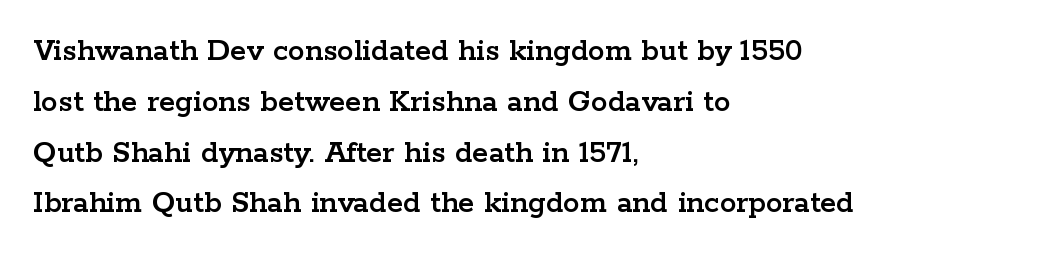
A typesetter would call this leading conventional body-copy spacing. Decoration check: the copy has no underline. Each letter keeps its own natural width here, so spacing adapts to shape. Alignment: flush left.
